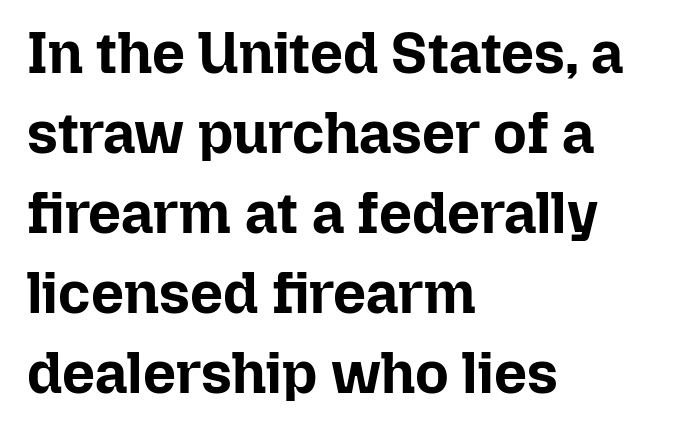
Q: Is the text bold? A: Yes.
Q: Is the text italic (slanted)? A: No, it is upright.
Q: Is the text underlined? A: No.
Q: How is the paragraph aligned? A: Left-aligned.
Q: Is the spacing between letters normal or unusually wide? A: Normal.
Q: Is the spacing between lines tight, normal or loose? A: Normal.
Q: Width (condensed, normal, or wide)? A: Normal.
Q: Stroke contrast? A: Low.
Q: x-height? A: Medium.
Q: Monospaced? A: No.
